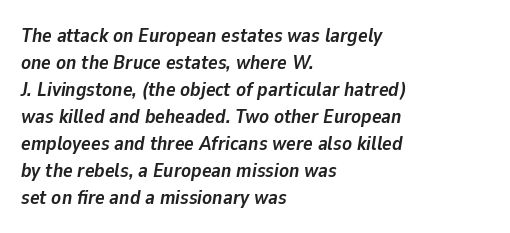
Rows of type keep a routine distance in the vertical direction. Does the weight exceed regular? Yes, all the way to bold. Clear beneath every line of the passage. Does the copy run flush right? No — it runs flush left. Caption: standard tracking, unaltered. Style check: oblique.
